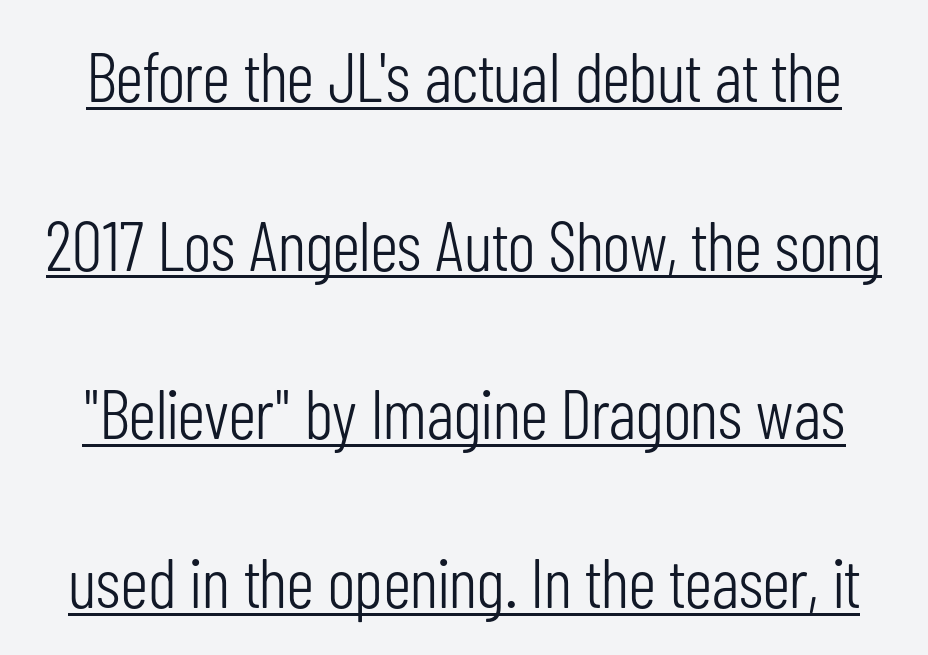
{"serif": "no", "italic": "no", "bold": "no", "weight": "light", "width": "condensed", "stroke_contrast": "low", "x_height": "medium", "monospaced": "no", "underline": "yes", "line_spacing": "loose", "line_spacing_ratio": 2.41, "letter_spacing": "normal", "letter_spacing_em": 0.0, "glyph_px": 70}
